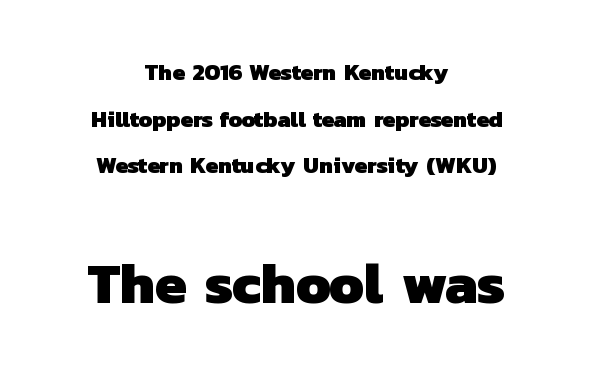
The image shows 57 px heavy sans-serif type; set centered, loose line spacing (2.03x), normal letter spacing, not underlined; the second (bottom) block is 2.48x larger; low stroke contrast and a medium x-height.
